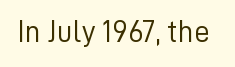
Q: Is the text bold? A: No.
Q: Is the text italic (slanted)? A: No, it is upright.
Q: Is the typeface a serif or a sans-serif typeface? A: Sans-serif.
Q: Is the text underlined? A: No.
Q: Is the spacing between letters normal or unusually wide? A: Normal.
Q: Width (condensed, normal, or wide)? A: Normal.
Q: Stroke contrast? A: Low.
Q: x-height? A: Medium.
Q: Monospaced? A: No.
